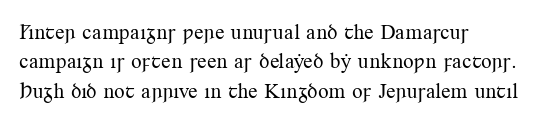
The image shows 21 px text type, upright; set left-aligned, normal line spacing (1.4x), normal letter spacing, not underlined.
